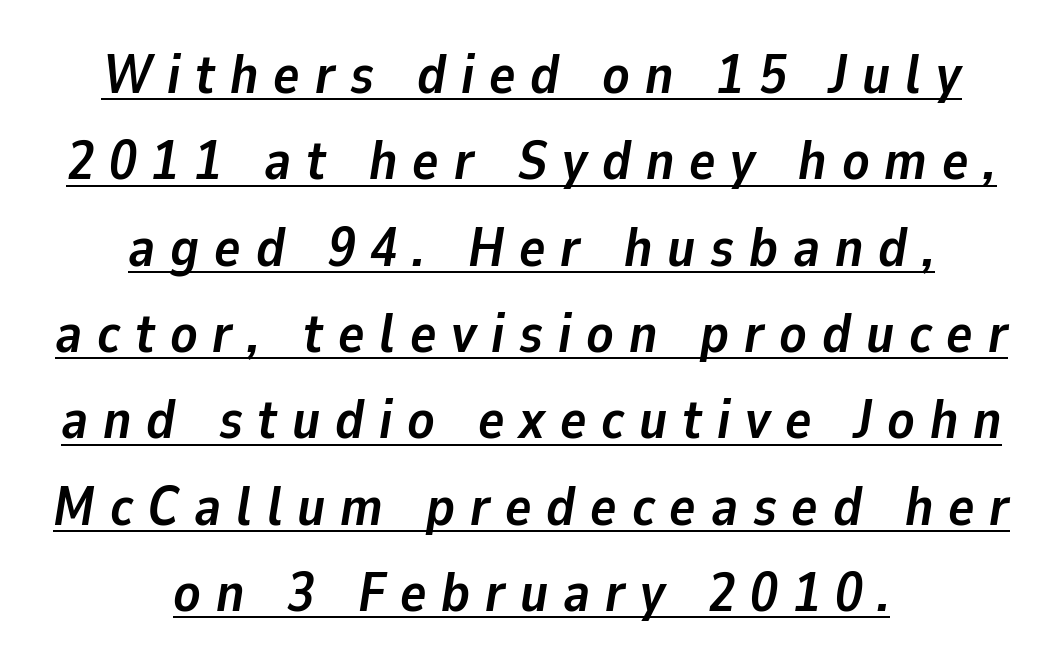
Here the glyphs are tracked loosely, breaking word shapes into spaced letters. Is the type slanted? Yes — the strokes lean at a clear angle. Chunky letters — that's bold for sure. Which margin do the lines hug? Neither — every line sits in the middle.
